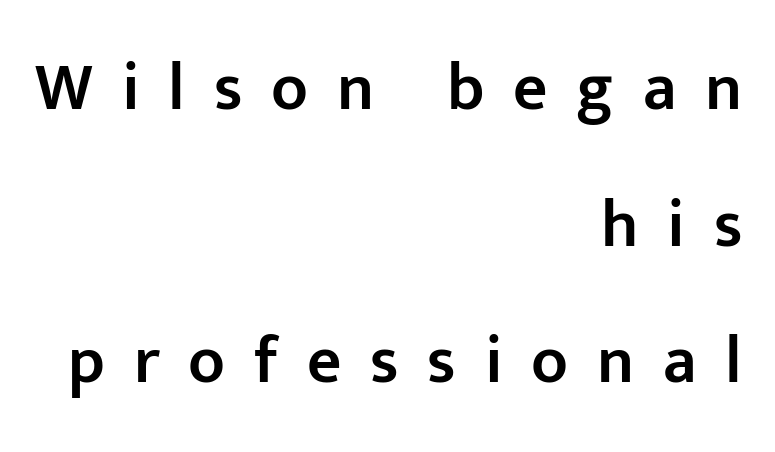
The image shows 67 px semibold sans-serif type, upright; set right-aligned, loose line spacing (2.04x), unusually wide letter spacing (+0.43 em), not underlined; low stroke contrast and a medium x-height.
